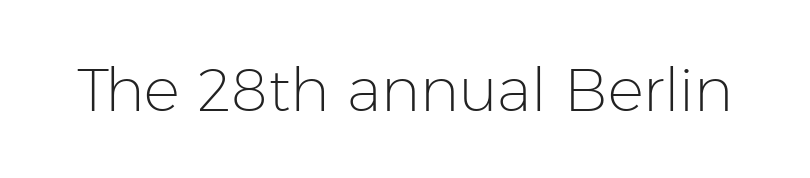
No extra ink here — the face is not bold. There is no visible air inserted between adjacent glyphs. The area under the type is left untouched. No feet cap the strokes, marking this as sans-serif type.
